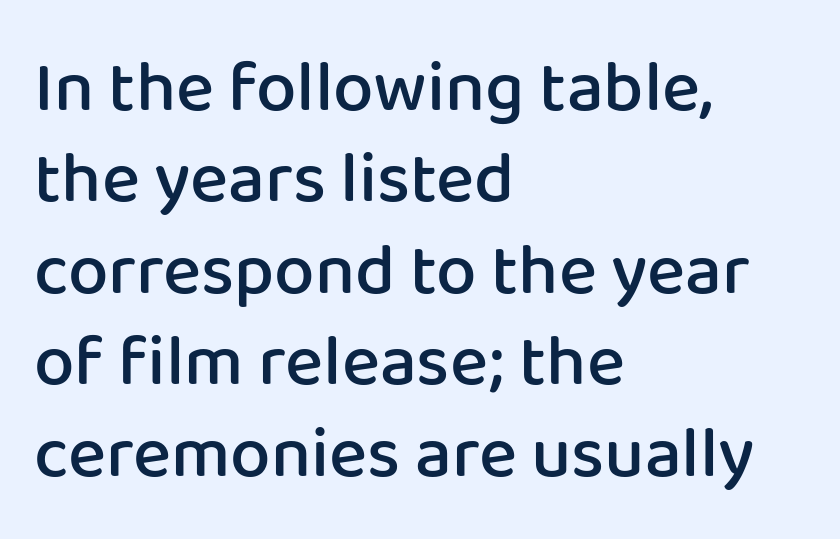
{"serif": "no", "italic": "no", "bold": "semi", "weight": "semibold", "width": "normal", "stroke_contrast": "low", "x_height": "medium", "monospaced": "no", "underline": "no", "align": "left", "line_spacing": "normal", "line_spacing_ratio": 1.27, "letter_spacing": "normal", "letter_spacing_em": 0.0, "glyph_px": 72}
